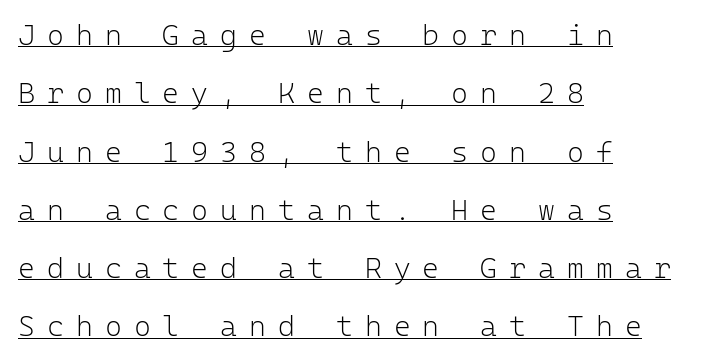
The image shows 29 px light sans-serif type, upright, monospaced; set left-aligned, loose line spacing (2.01x), unusually wide letter spacing (+0.41 em), underlined; low stroke contrast and a medium x-height.
